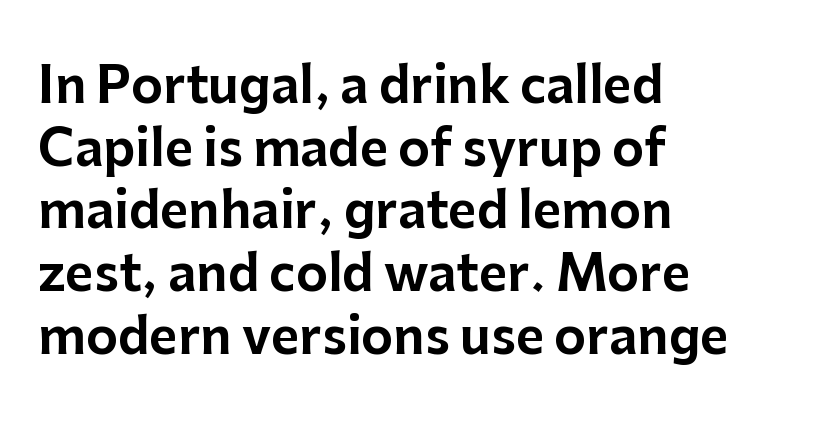
The image shows 49 px sans-serif type, upright; set left-aligned, normal line spacing (1.28x), normal letter spacing, not underlined; low stroke contrast and a medium x-height.
